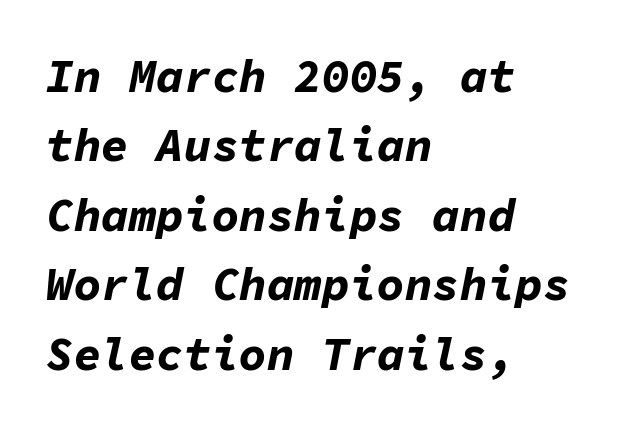
The image shows 46 px bold type, italic (leaning right), monospaced; set left-aligned, normal line spacing (1.51x), normal letter spacing, not underlined; low stroke contrast and a medium x-height.
